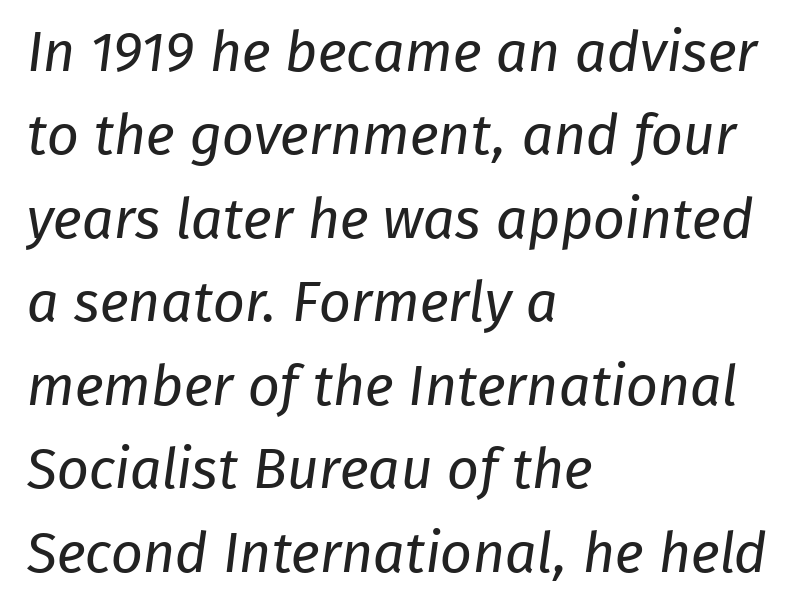
The image shows 56 px regular-weight sans-serif type; set left-aligned, normal line spacing (1.49x), normal letter spacing, not underlined; low stroke contrast and a medium x-height.
